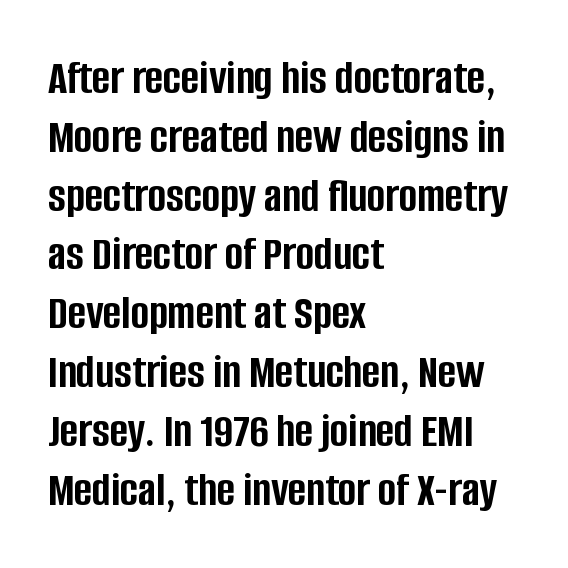
Notice how the stems are strictly vertical — no italics here. These lines are composed in type without serifs. Character widths vary here, with narrow letters taking less room than wide ones. Line starts are locked; line ends wander.
